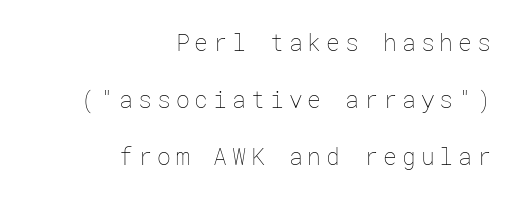
{"italic": "no", "bold": "no", "underline": "no", "align": "right", "line_spacing": "loose", "line_spacing_ratio": 2.47, "letter_spacing": "wide", "letter_spacing_em": 0.22, "glyph_px": 23}
